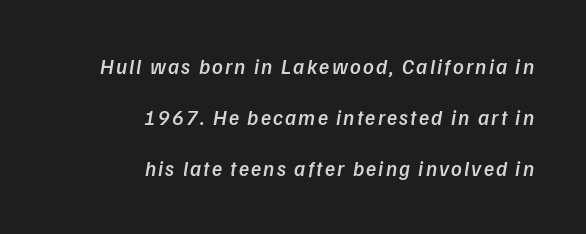
{"italic": "yes", "lean": "right", "slant_degrees": 9, "bold": "semi", "underline": "no", "align": "right", "line_spacing": "loose", "line_spacing_ratio": 2.43, "glyph_px": 21}
